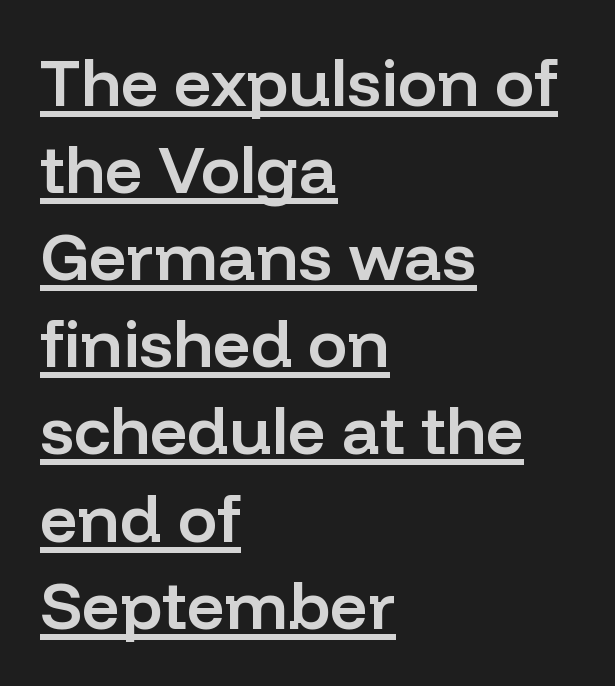
{"serif": "no", "italic": "no", "bold": "semi", "weight": "semibold", "width": "normal", "stroke_contrast": "low", "x_height": "medium", "monospaced": "no", "underline": "yes", "align": "left", "line_spacing": "normal", "line_spacing_ratio": 1.32, "letter_spacing": "normal", "letter_spacing_em": 0.0, "glyph_px": 66}
